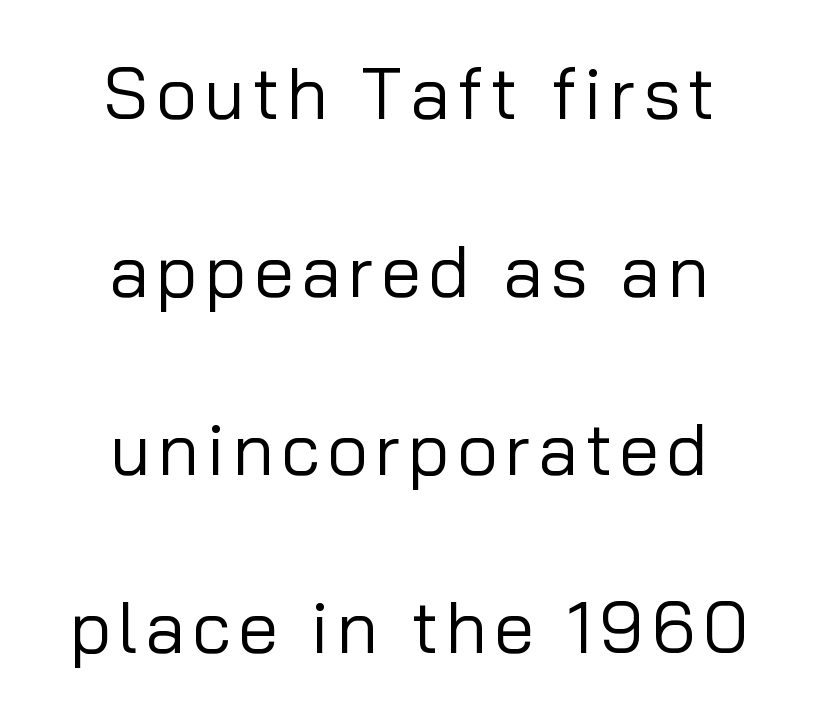
The weight tops out at a normal text grade. If you measured baseline to baseline, you'd find a long distance. These lines stack symmetrically, like a column narrowing and widening about its center. Proportional: the letters do not fall into vertical columns.
